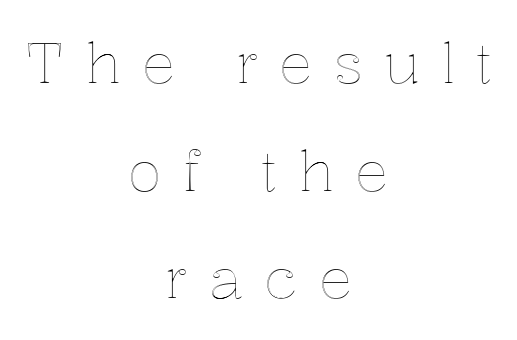
{"italic": "no", "width": "normal", "x_height": "medium", "monospaced": "no", "underline": "no", "align": "center", "line_spacing": "loose", "line_spacing_ratio": 1.92, "letter_spacing": "wide", "letter_spacing_em": 0.38, "glyph_px": 56}
